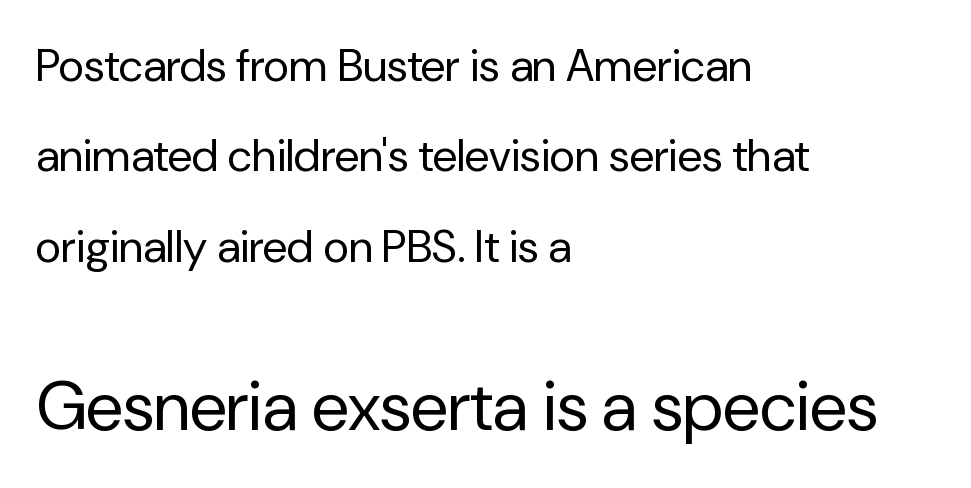
Q: Is the text bold? A: No.
Q: Is the text italic (slanted)? A: No, it is upright.
Q: Is the typeface a serif or a sans-serif typeface? A: Sans-serif.
Q: Is the text underlined? A: No.
Q: How is the paragraph aligned? A: Left-aligned.
Q: Is the spacing between letters normal or unusually wide? A: Normal.
Q: Is the spacing between lines tight, normal or loose? A: Loose.
Q: Which block of text is set in a larger size, the first (top) or the second (bottom)? A: The second (bottom) one.
Q: Width (condensed, normal, or wide)? A: Normal.
Q: Stroke contrast? A: Low.
Q: x-height? A: Medium.
Q: Monospaced? A: No.
